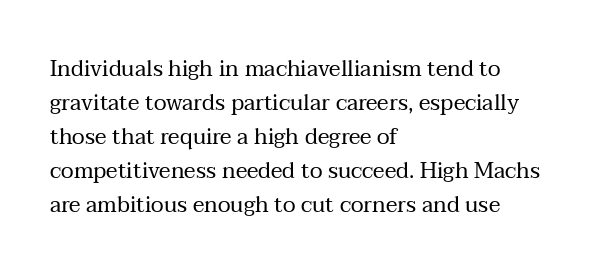
Caption: multi-line text, flush left, ragged right. Rendered with straight, roman letterforms. Beneath every word, the page is bare. Weight: not bold — regular or lighter. Nobody touched the tracking dial on this one. Vertically, the passage feels balanced, rows spaced as you'd expect.
